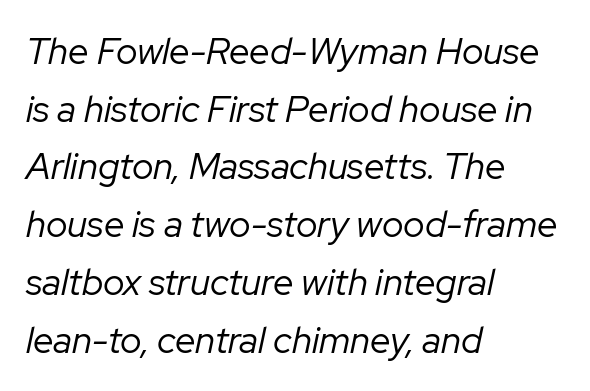
Q: Is the text bold? A: No.
Q: Is the text italic (slanted)? A: Yes, it leans right by about 12 degrees.
Q: Is the text underlined? A: No.
Q: How is the paragraph aligned? A: Left-aligned.
Q: Is the spacing between letters normal or unusually wide? A: Normal.
Q: Is the spacing between lines tight, normal or loose? A: Normal.
Q: Width (condensed, normal, or wide)? A: Normal.
Q: Stroke contrast? A: Low.
Q: x-height? A: Medium.
Q: Monospaced? A: No.
